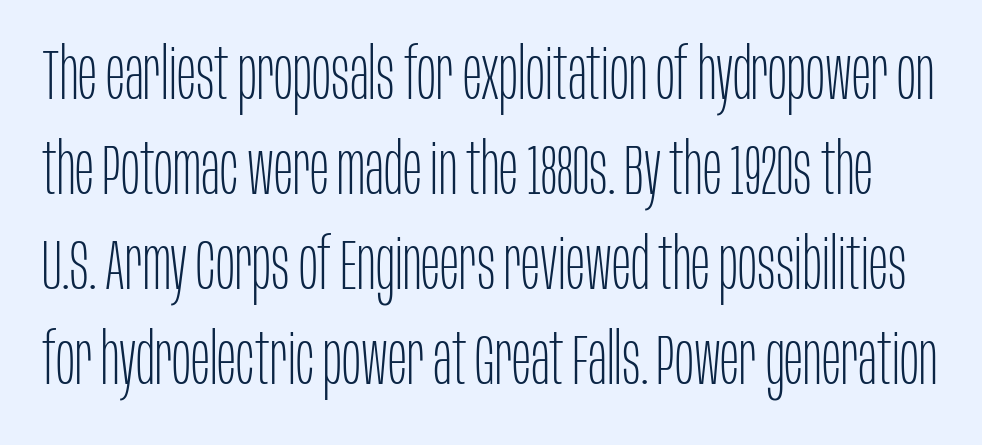
{"serif": "no", "italic": "no", "bold": "no", "weight": "thin", "width": "condensed", "stroke_contrast": "low", "x_height": "large", "monospaced": "no", "underline": "no", "line_spacing": "normal", "line_spacing_ratio": 1.34, "letter_spacing": "normal", "letter_spacing_em": 0.0, "glyph_px": 71}
